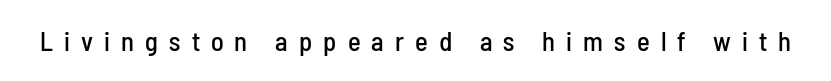
Italic? Not at all — the glyphs are vertical. The letterforms stand isolated, each surrounded by extra space. Decoration check: the copy has no underline.
